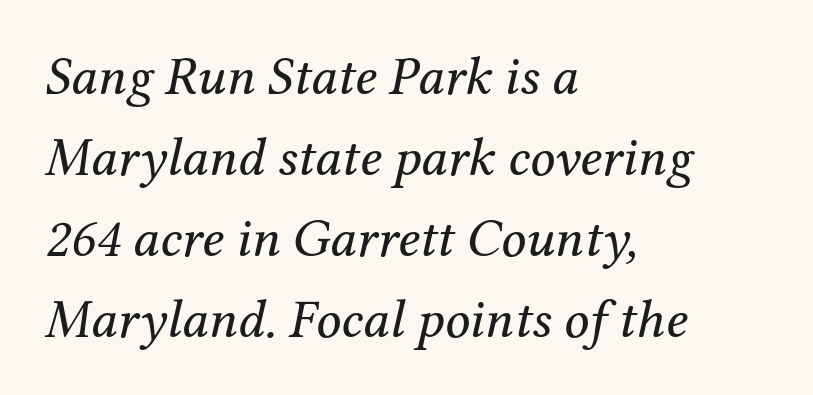
{"serif": "yes", "italic": "yes", "lean": "right", "slant_degrees": 12, "bold": "no", "weight": "regular", "width": "normal", "stroke_contrast": "medium", "x_height": "medium", "monospaced": "no", "underline": "no", "align": "left", "line_spacing": "normal", "line_spacing_ratio": 1.47, "letter_spacing": "normal", "letter_spacing_em": 0.0, "glyph_px": 55}
